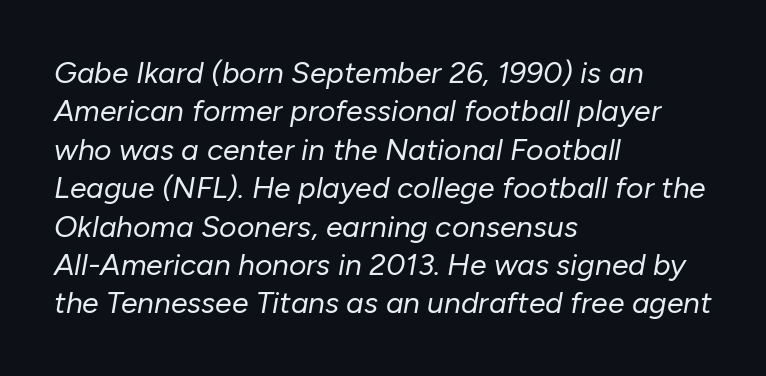
{"italic": "yes", "lean": "right", "slant_degrees": 10, "bold": "no", "weight": "regular", "width": "normal", "stroke_contrast": "low", "x_height": "medium", "monospaced": "no", "underline": "no", "align": "left", "line_spacing": "normal", "line_spacing_ratio": 1.28, "letter_spacing": "normal", "letter_spacing_em": 0.0, "glyph_px": 30}
